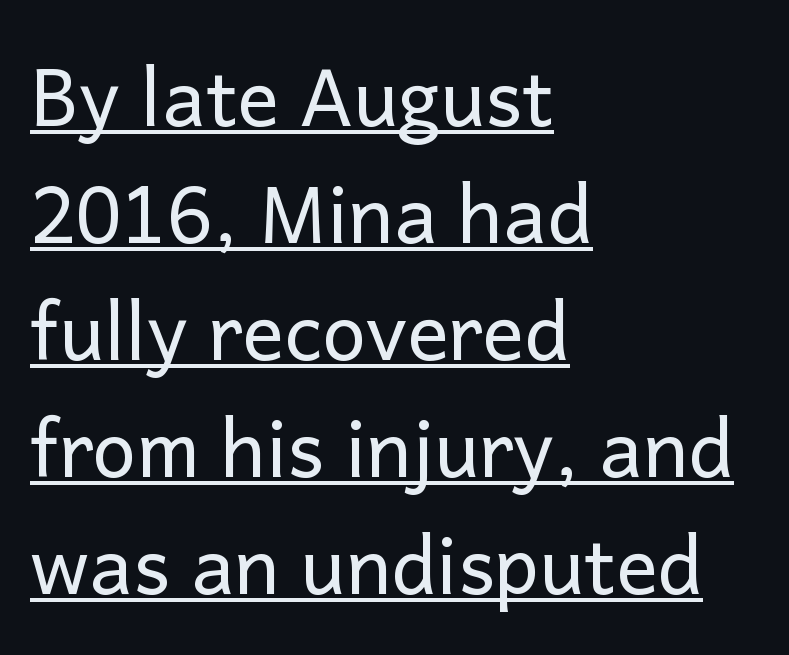
Q: Is the text bold? A: No.
Q: Is the text italic (slanted)? A: No, it is upright.
Q: Is the typeface a serif or a sans-serif typeface? A: Sans-serif.
Q: Is the text underlined? A: Yes.
Q: How is the paragraph aligned? A: Left-aligned.
Q: Is the spacing between letters normal or unusually wide? A: Normal.
Q: Is the spacing between lines tight, normal or loose? A: Normal.
Q: Width (condensed, normal, or wide)? A: Normal.
Q: Stroke contrast? A: Low.
Q: x-height? A: Medium.
Q: Monospaced? A: No.
